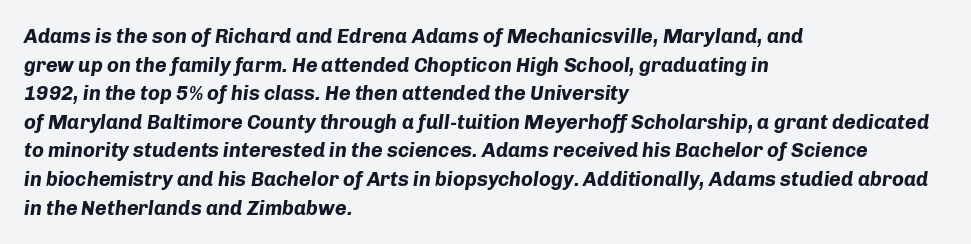
{"italic": "yes", "lean": "right", "slant_degrees": 8, "bold": "yes", "underline": "no", "align": "left", "line_spacing": "normal", "line_spacing_ratio": 1.43, "letter_spacing": "normal", "letter_spacing_em": 0.0, "glyph_px": 20}
